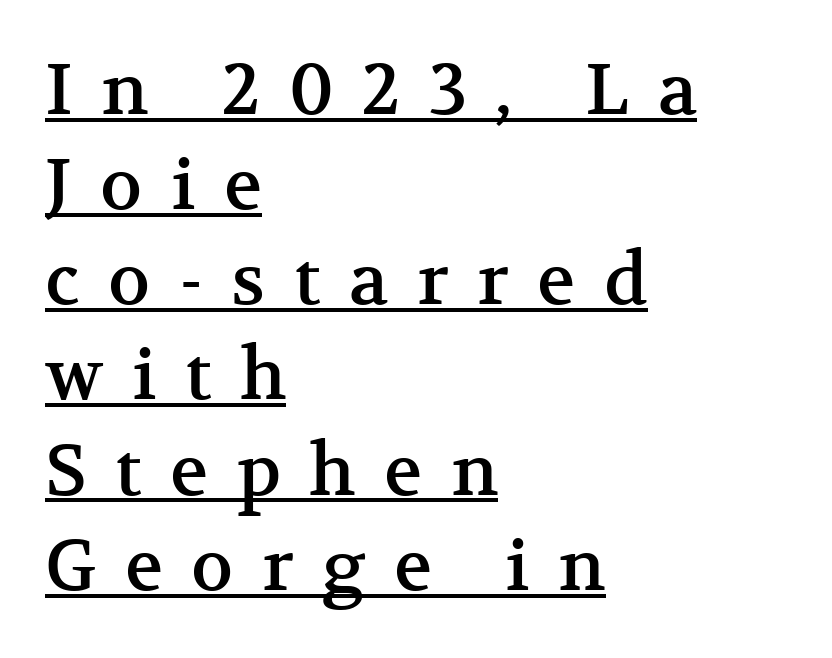
The image shows 71 px serif type, upright; set left-aligned, normal line spacing (1.34x), unusually wide letter spacing (+0.4 em), underlined; medium stroke contrast and a medium x-height.
